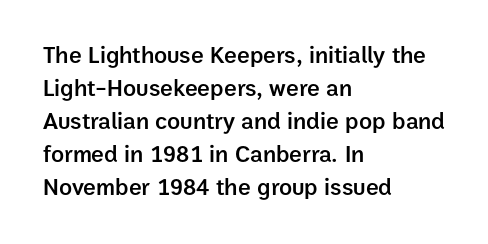
The image shows 24 px text type, upright; set left-aligned, normal line spacing (1.38x), normal letter spacing, not underlined.
